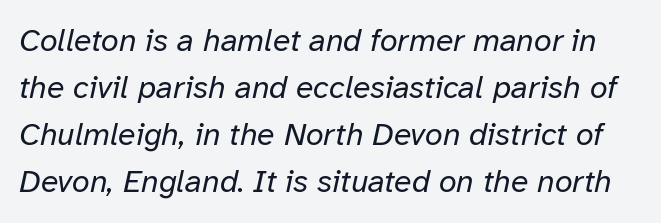
Q: Is the text bold? A: No.
Q: Is the text italic (slanted)? A: Yes, it leans right by about 12 degrees.
Q: Is the text underlined? A: No.
Q: Is the spacing between letters normal or unusually wide? A: Normal.
Q: Is the spacing between lines tight, normal or loose? A: Normal.
Q: Width (condensed, normal, or wide)? A: Normal.
Q: Stroke contrast? A: Low.
Q: x-height? A: Medium.
Q: Monospaced? A: No.
